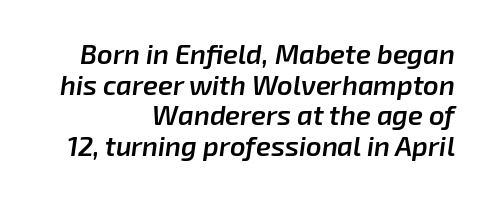
Q: Is the text bold? A: Semi-bold.
Q: Is the text italic (slanted)? A: Yes, it leans right by about 8 degrees.
Q: Is the text underlined? A: No.
Q: How is the paragraph aligned? A: Right-aligned.
Q: Is the spacing between letters normal or unusually wide? A: Normal.
Q: Is the spacing between lines tight, normal or loose? A: Tight.
